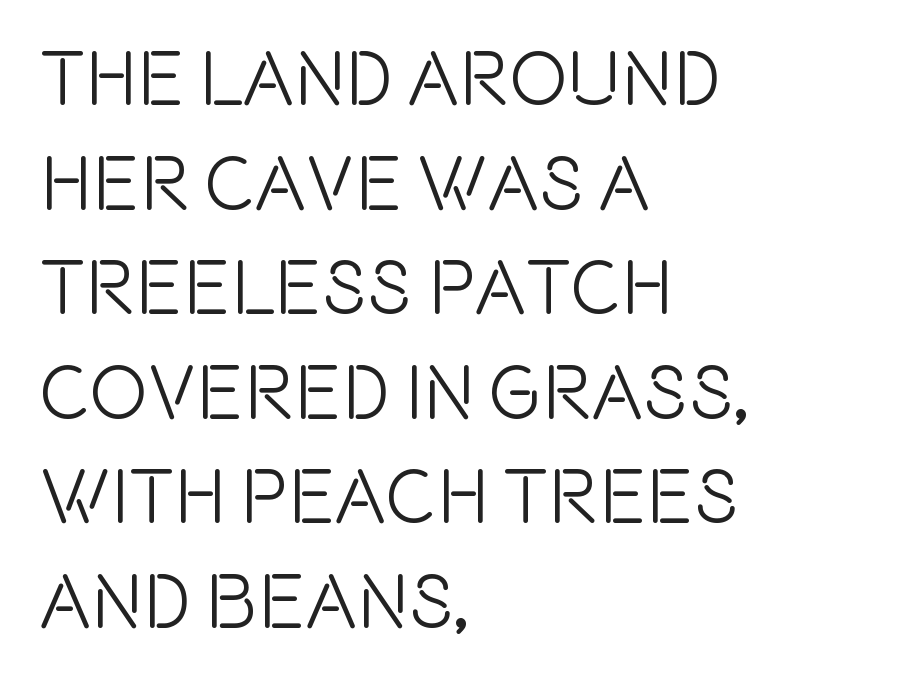
A student would call this left alignment; a typographer would say flush left, rag right. In terms of posture, this sample is upright. Type without underlining. Whoever set this chose a conventional vertical rhythm. The type family on display is of the sans-serif kind. This sample has the flowing, uneven cadence of proportional lettering.
